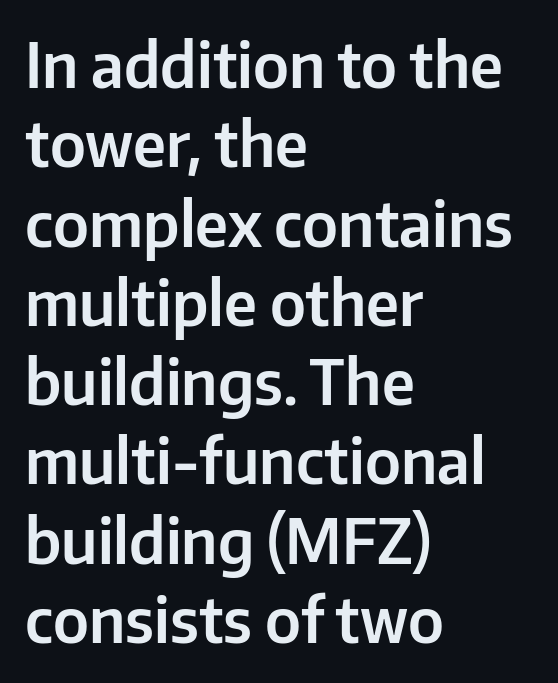
{"serif": "no", "italic": "no", "width": "normal", "stroke_contrast": "low", "x_height": "medium", "monospaced": "no", "underline": "no", "align": "left", "line_spacing": "normal", "line_spacing_ratio": 1.3, "letter_spacing": "normal", "letter_spacing_em": 0.0, "glyph_px": 61}
